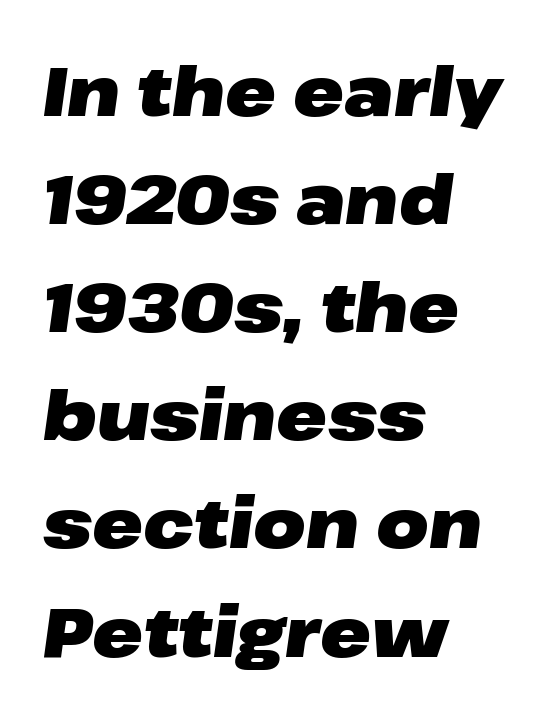
{"italic": "yes", "lean": "right", "slant_degrees": 8, "bold": "yes", "weight": "heavy", "width": "wide", "stroke_contrast": "low", "x_height": "medium", "monospaced": "no", "underline": "no", "align": "left", "line_spacing": "normal", "line_spacing_ratio": 1.59, "letter_spacing": "normal", "letter_spacing_em": 0.0, "glyph_px": 68}
